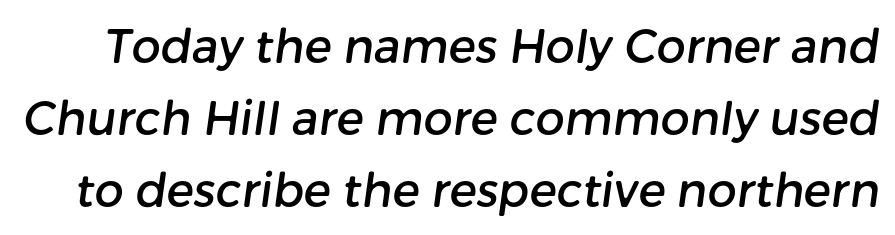
The image shows 46 px sans-serif type; set normal line spacing (1.56x), normal letter spacing, not underlined; low stroke contrast and a medium x-height.
